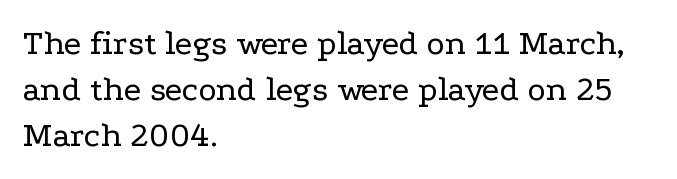
The image shows 35 px regular-weight, wide serif type, upright; set left-aligned, normal line spacing (1.32x), normal letter spacing, not underlined; low stroke contrast and a medium x-height.
